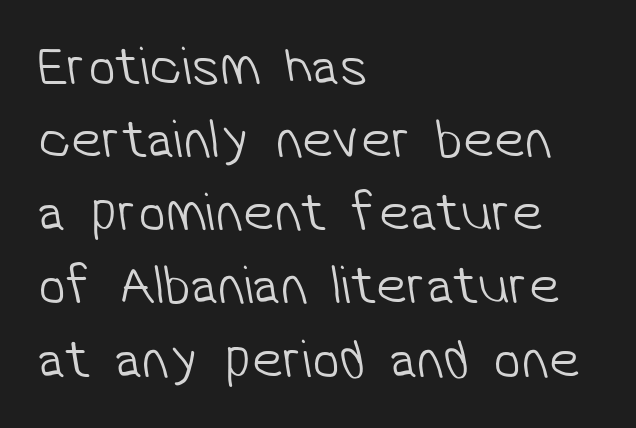
Each letter keeps its own natural width here, so spacing adapts to shape. Successive baselines arrive at the customary interval. Weight class: somewhere from thin through regular. Bare-footed words on every line. Honestly, the letter spacing is just normal — you wouldn't notice it.
